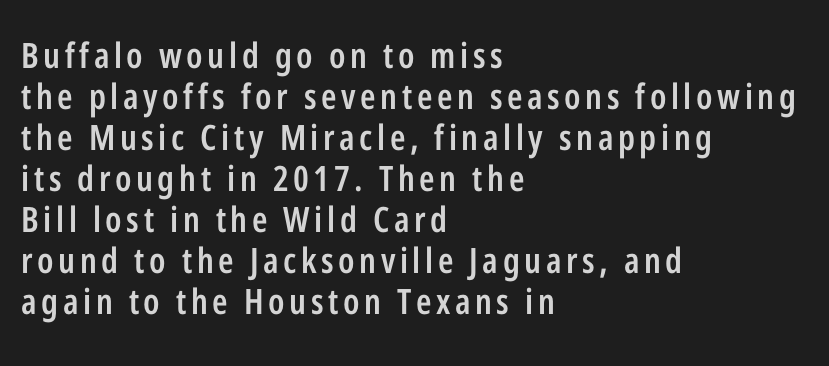
{"serif": "no", "italic": "no", "bold": "semi", "weight": "semibold", "width": "condensed", "stroke_contrast": "low", "x_height": "medium", "monospaced": "no", "underline": "no", "align": "left", "line_spacing_ratio": 1.17, "glyph_px": 35}
